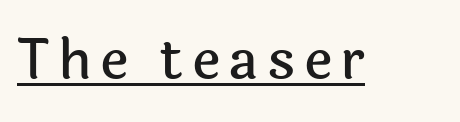
The image shows 56 px sans-serif type, upright; set underlined; a medium x-height.
